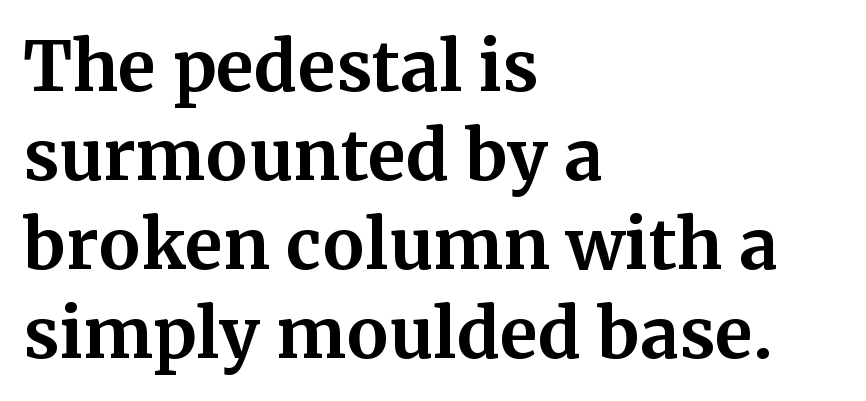
Q: Is the text bold? A: Yes.
Q: Is the text italic (slanted)? A: No, it is upright.
Q: Is the typeface a serif or a sans-serif typeface? A: Serif.
Q: Is the text underlined? A: No.
Q: How is the paragraph aligned? A: Left-aligned.
Q: Is the spacing between letters normal or unusually wide? A: Normal.
Q: Is the spacing between lines tight, normal or loose? A: Normal.
Q: Width (condensed, normal, or wide)? A: Normal.
Q: Stroke contrast? A: Medium.
Q: x-height? A: Medium.
Q: Monospaced? A: No.
